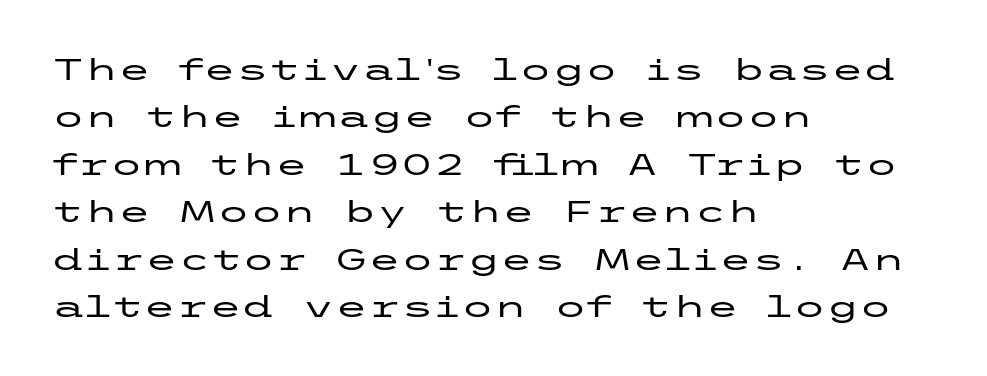
{"serif": "no", "italic": "no", "width": "wide", "stroke_contrast": "low", "x_height": "medium", "underline": "no", "align": "left", "line_spacing": "normal", "line_spacing_ratio": 1.58, "letter_spacing": "normal", "letter_spacing_em": 0.0, "glyph_px": 30}
